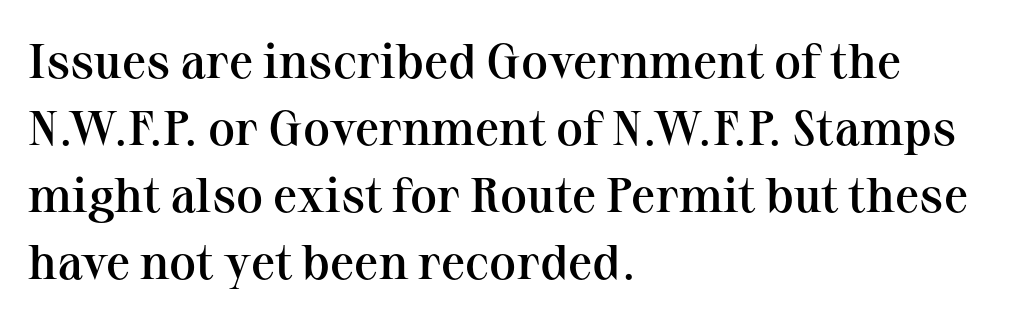
If you drew a ruler down the left edge, every line would touch it. The baseline area is clear. These words are printed semibold, heavier than regular yet not bold. Students, observe: this is what conventionally led text looks like. You could call the tracking neutral — neither tight nor loose. Unlike a clean sans, this face finishes its strokes with serifs.
